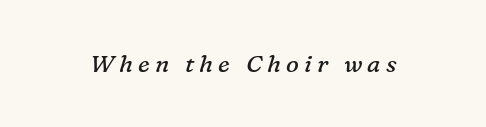
{"italic": "yes", "lean": "right", "slant_degrees": 16, "bold": "no", "underline": "no", "letter_spacing": "wide", "letter_spacing_em": 0.22, "glyph_px": 24}
